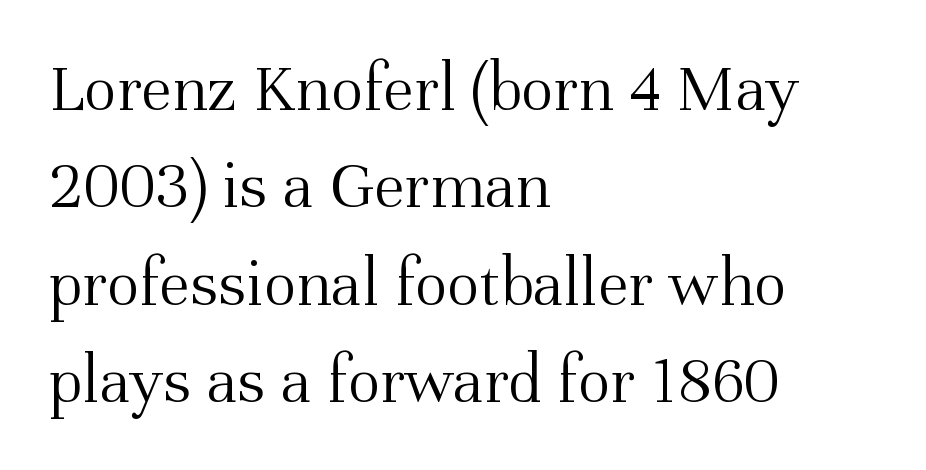
The image shows 69 px light serif type, upright; set left-aligned, normal line spacing (1.41x), normal letter spacing, not underlined; medium stroke contrast and a medium x-height.
